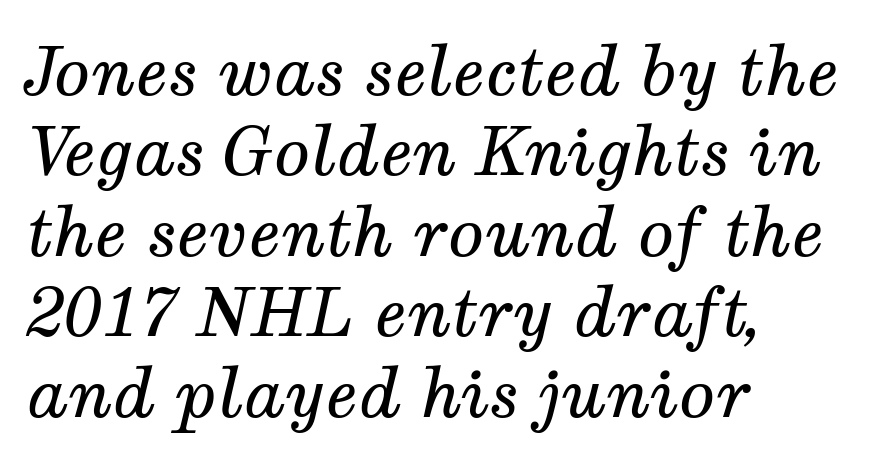
The image shows 67 px regular-weight serif type, italic (leaning right); set left-aligned, line spacing 1.2x, normal letter spacing, not underlined; medium stroke contrast and a medium x-height.
